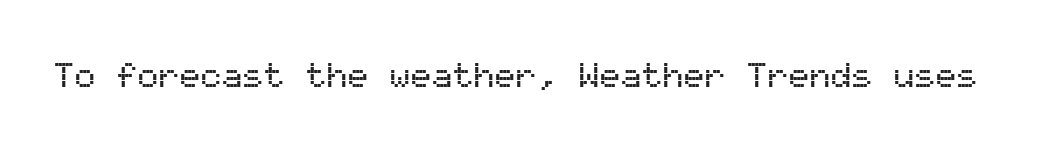
{"serif": "no", "italic": "no", "width": "normal", "stroke_contrast": "medium", "x_height": "medium", "monospaced": "yes", "underline": "no", "letter_spacing": "normal", "letter_spacing_em": 0.0, "glyph_px": 35}
